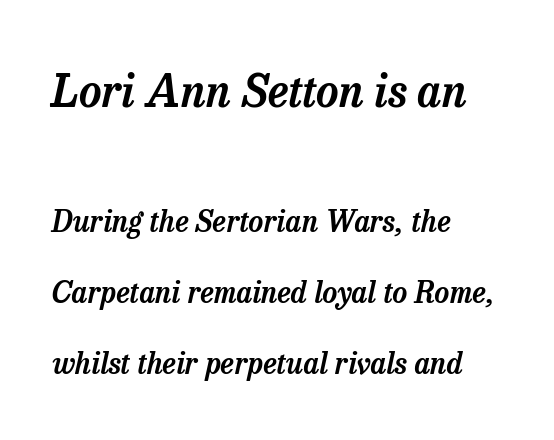
Q: Is the text italic (slanted)? A: Yes, it leans right by about 13 degrees.
Q: Is the typeface a serif or a sans-serif typeface? A: Serif.
Q: Is the text underlined? A: No.
Q: How is the paragraph aligned? A: Left-aligned.
Q: Is the spacing between letters normal or unusually wide? A: Normal.
Q: Is the spacing between lines tight, normal or loose? A: Loose.
Q: Which block of text is set in a larger size, the first (top) or the second (bottom)? A: The first (top) one.
Q: Width (condensed, normal, or wide)? A: Normal.
Q: Stroke contrast? A: Low.
Q: x-height? A: Medium.
Q: Monospaced? A: No.
